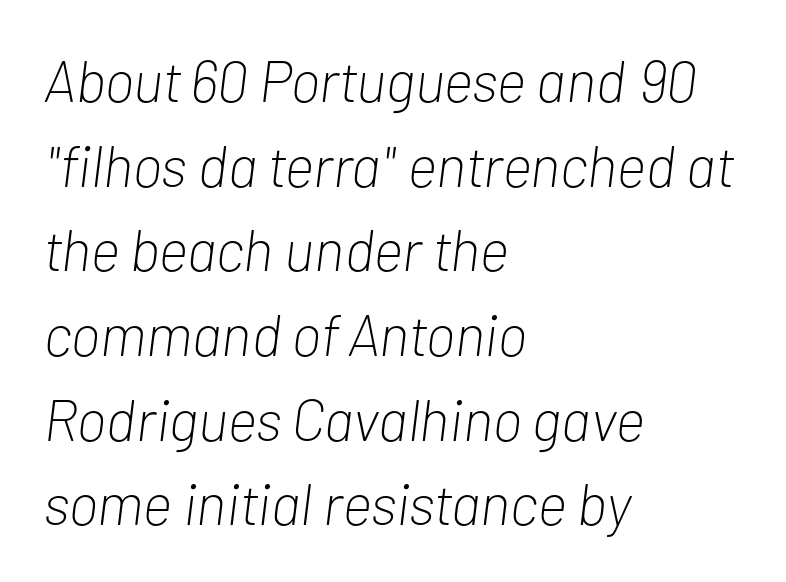
Q: Is the text bold? A: No.
Q: Is the text italic (slanted)? A: Yes, it leans right by about 7 degrees.
Q: Is the text underlined? A: No.
Q: How is the paragraph aligned? A: Left-aligned.
Q: Is the spacing between letters normal or unusually wide? A: Normal.
Q: Is the spacing between lines tight, normal or loose? A: Normal.
Q: Width (condensed, normal, or wide)? A: Condensed.
Q: Stroke contrast? A: Low.
Q: x-height? A: Medium.
Q: Monospaced? A: No.
